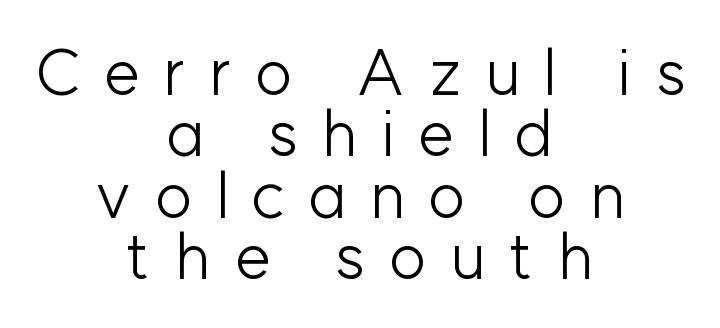
Type style note: lacks serifs. The type sits square on the baseline with zero lean. Letters rest on an invisible, unmarked baseline. Teacher's note: observe the equal gaps on both sides — that is centered alignment. A light-to-regular cut is what we see here.
